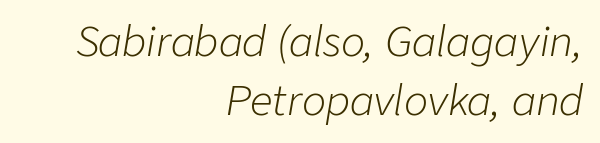
The rendering uses a moderate line-height, typical for paragraphs. The typography opts for an oblique posture over an upright one. The space beneath each line is pristine and unruled. What stands out about the letter spacing? Nothing — it is the standard amount.
